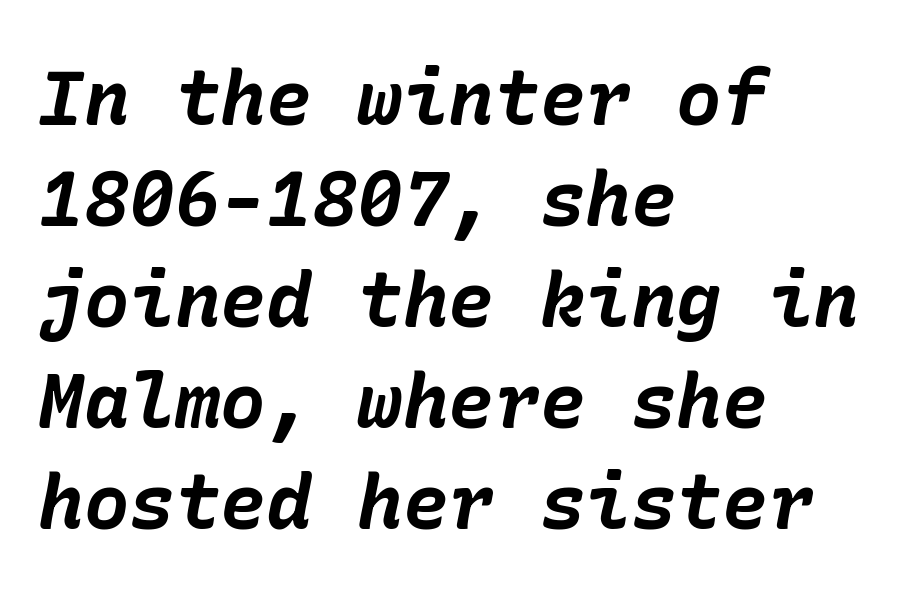
The image shows 76 px bold type, italic (leaning right); set left-aligned, normal line spacing (1.33x), normal letter spacing, not underlined; low stroke contrast and a medium x-height.
